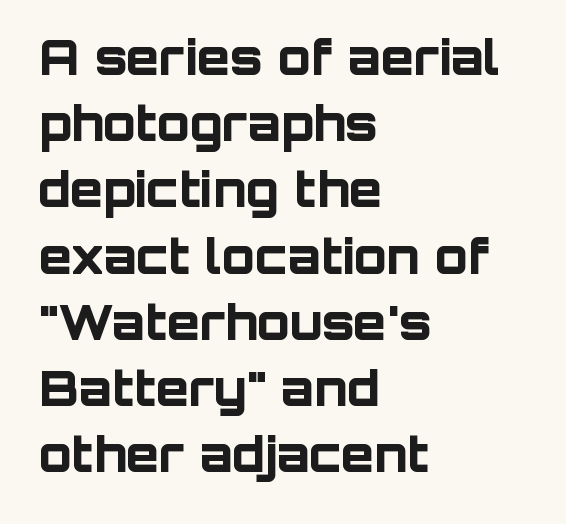
The image shows 48 px bold sans-serif type, upright; set left-aligned, normal line spacing (1.38x), normal letter spacing, not underlined; low stroke contrast and a large x-height.
